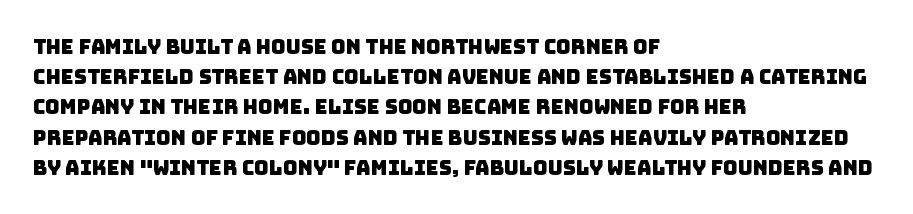
The image shows 20 px text type; set left-aligned, normal line spacing (1.51x), normal letter spacing, not underlined.
